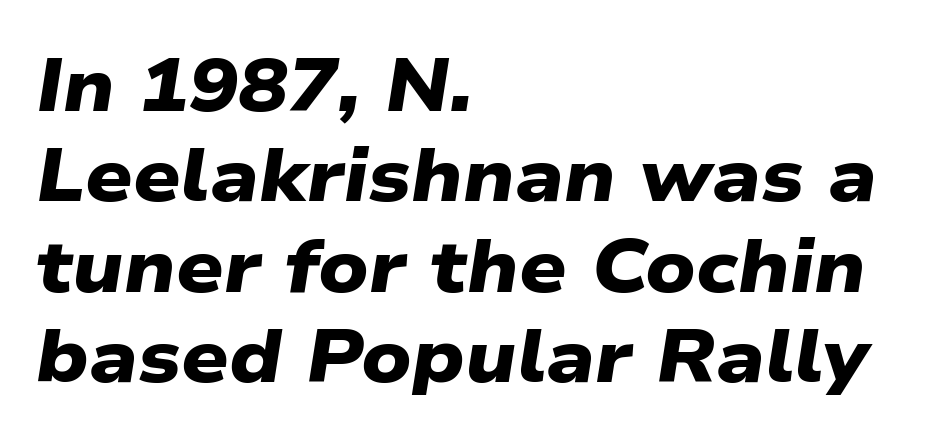
Look at the stroke-to-counter ratio: heavy, a bold. Notice how the passage keeps a crisp vertical edge on the left only. Honestly, there is no underline to notice here at all. Is this a fixed-width face? No — the glyphs have proportional, varying widths.
